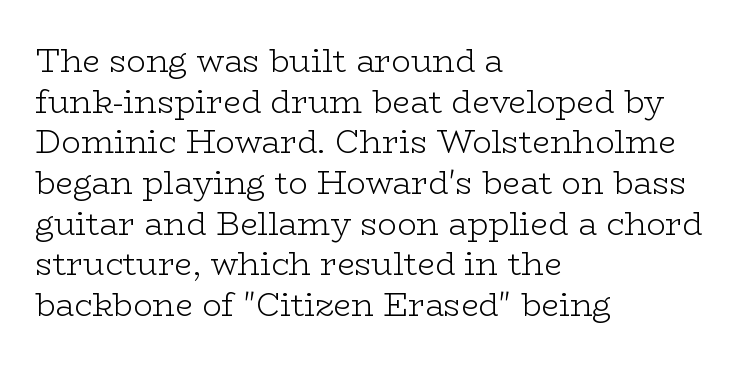
{"serif": "yes", "italic": "no", "bold": "no", "weight": "light", "width": "wide", "stroke_contrast": "low", "x_height": "medium", "monospaced": "no", "underline": "no", "align": "left", "line_spacing": "normal", "line_spacing_ratio": 1.27, "letter_spacing": "normal", "letter_spacing_em": 0.0, "glyph_px": 32}
